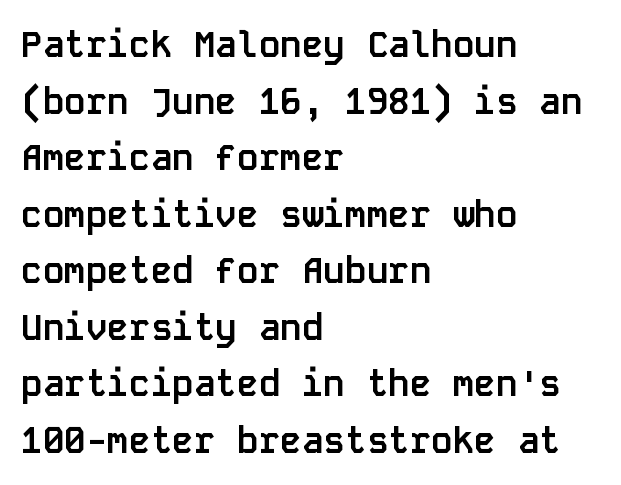
Q: Is the text bold? A: Yes.
Q: Is the text italic (slanted)? A: No, it is upright.
Q: Is the typeface a serif or a sans-serif typeface? A: Sans-serif.
Q: Is the text underlined? A: No.
Q: How is the paragraph aligned? A: Left-aligned.
Q: Is the spacing between letters normal or unusually wide? A: Normal.
Q: Is the spacing between lines tight, normal or loose? A: Normal.
Q: Width (condensed, normal, or wide)? A: Normal.
Q: Stroke contrast? A: Low.
Q: x-height? A: Large.
Q: Monospaced? A: Yes.
